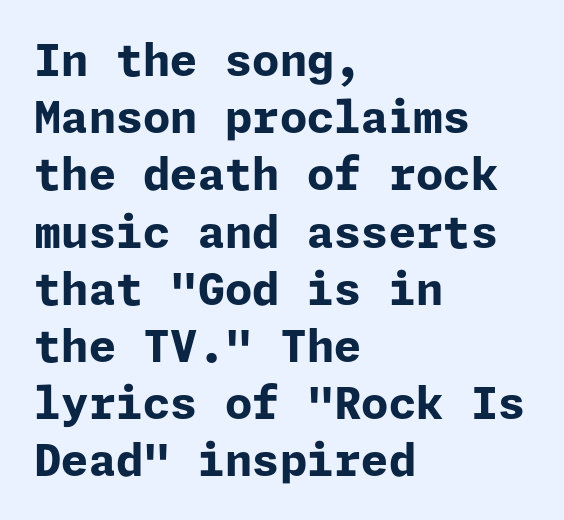
The image shows 44 px bold sans-serif type, upright; set left-aligned, normal line spacing (1.3x), normal letter spacing, not underlined; low stroke contrast and a medium x-height.
